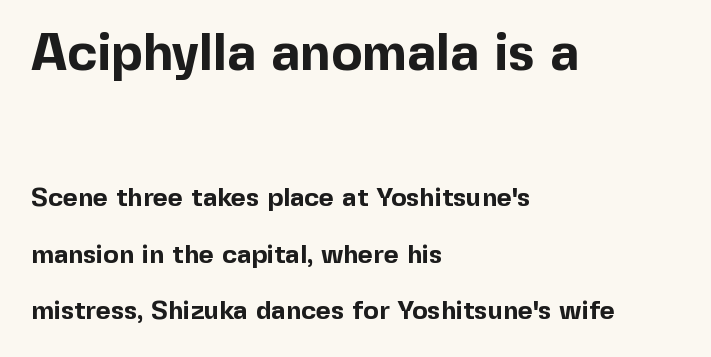
The image shows 52 px bold sans-serif type, upright; set left-aligned, loose line spacing (2.18x), normal letter spacing, not underlined; the first (top) block is 2.0x larger; a medium x-height.
